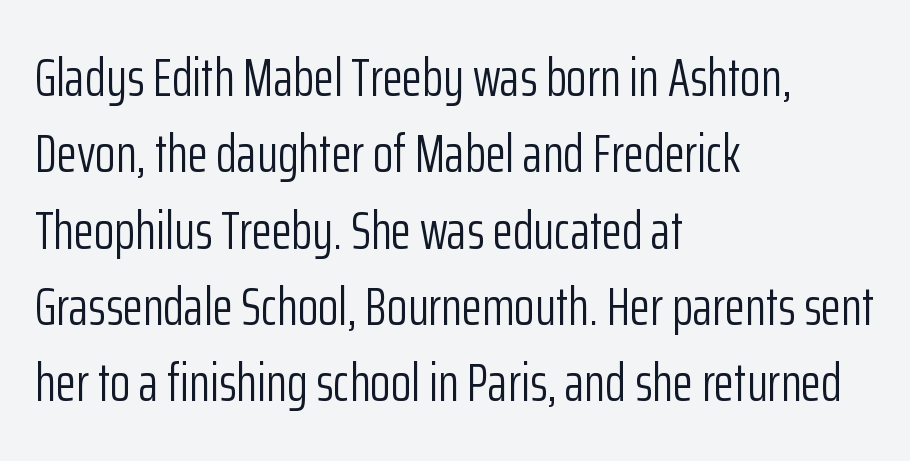
Any mark beneath the type? The region is blank. Vertically, the passage feels balanced, rows spaced as you'd expect. Character widths vary here, with narrow letters taking less room than wide ones. These lines were composed using upright roman letters. Weight: regular or lighter. Casual observation: everything's shoved over to the left.
